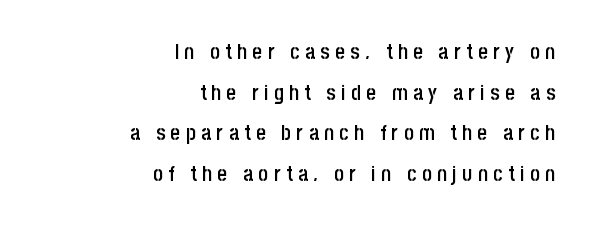
Q: Is the text bold? A: Semi-bold.
Q: Is the text italic (slanted)? A: No, it is upright.
Q: Is the text underlined? A: No.
Q: How is the paragraph aligned? A: Right-aligned.
Q: Is the spacing between letters normal or unusually wide? A: Unusually wide.
Q: Is the spacing between lines tight, normal or loose? A: Loose.
